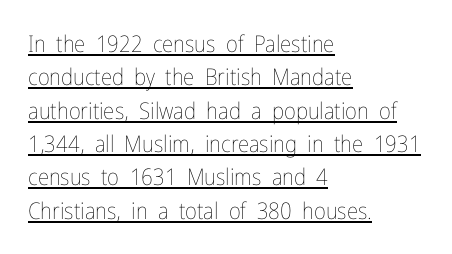
Q: Is the text bold? A: No.
Q: Is the text italic (slanted)? A: No, it is upright.
Q: Is the text underlined? A: Yes.
Q: How is the paragraph aligned? A: Left-aligned.
Q: Is the spacing between letters normal or unusually wide? A: Normal.
Q: Is the spacing between lines tight, normal or loose? A: Normal.
